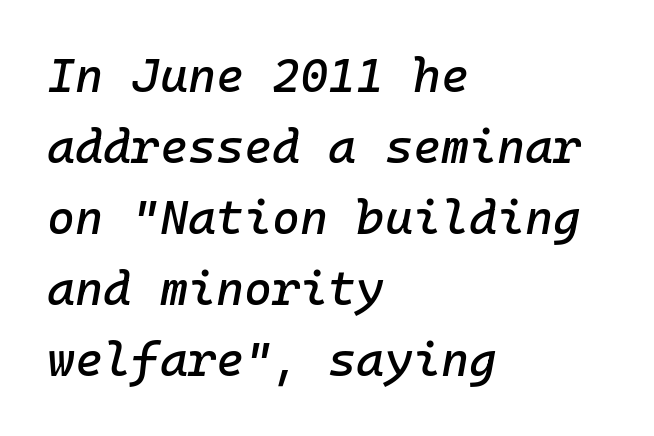
Q: Is the text italic (slanted)? A: Yes, it leans right by about 10 degrees.
Q: Is the text underlined? A: No.
Q: How is the paragraph aligned? A: Left-aligned.
Q: Is the spacing between letters normal or unusually wide? A: Normal.
Q: Is the spacing between lines tight, normal or loose? A: Normal.
Q: Width (condensed, normal, or wide)? A: Normal.
Q: Stroke contrast? A: Low.
Q: x-height? A: Medium.
